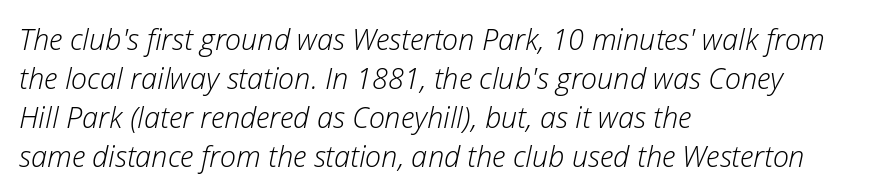
{"italic": "yes", "lean": "right", "slant_degrees": 12, "bold": "no", "weight": "light", "width": "normal", "stroke_contrast": "low", "x_height": "medium", "monospaced": "no", "underline": "no", "align": "left", "line_spacing": "normal", "line_spacing_ratio": 1.34, "letter_spacing": "normal", "letter_spacing_em": 0.0, "glyph_px": 29}
